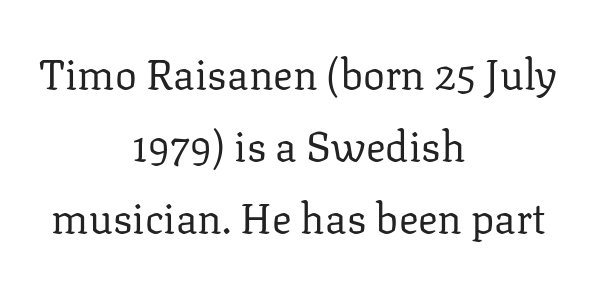
The image shows 41 px regular-weight serif type, upright; set centered, line spacing 1.76x, normal letter spacing, not underlined; low stroke contrast and a medium x-height.
